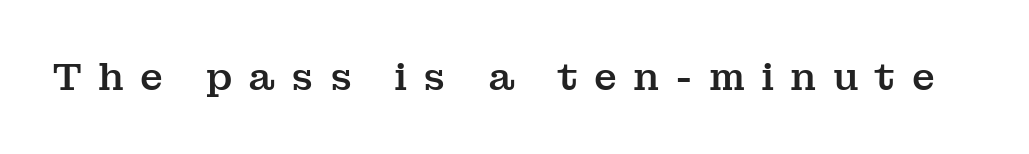
Check under the words: just untouched page. Examine the stroke ends and you'll spot serifs. This sample has the flowing, uneven cadence of proportional lettering. This is the regular roman posture of the typeface. In terms of letterspacing, this is a distinctly airy, spread setting.
